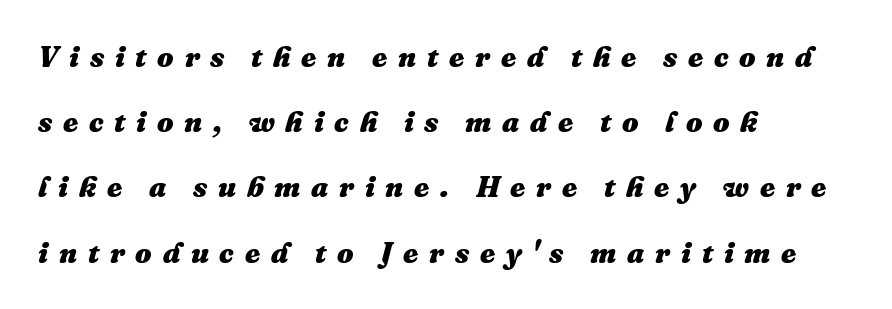
The image shows 29 px heavy type, italic (leaning right); set left-aligned, loose line spacing (2.25x), unusually wide letter spacing (+0.37 em), not underlined; medium stroke contrast and a medium x-height.
